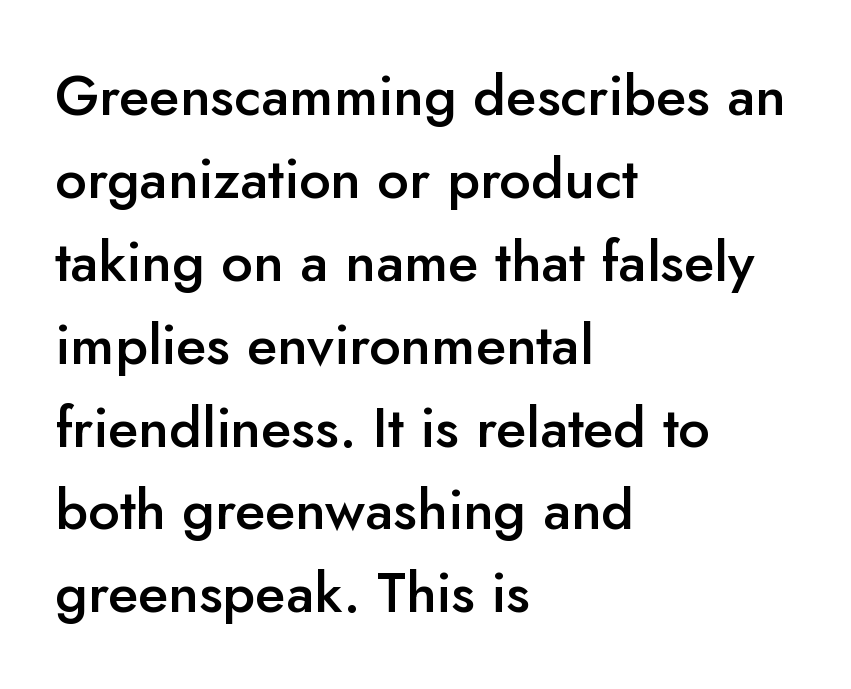
The image shows 56 px semibold sans-serif type, upright; set left-aligned, normal line spacing (1.48x), normal letter spacing, not underlined; low stroke contrast and a small x-height.
